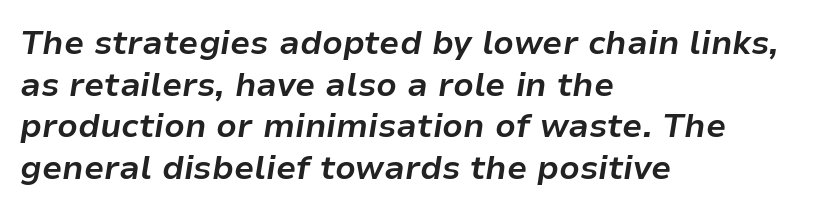
You could not count columns in this text — the font is proportionally spaced. The designer left line spacing at the default. Does the copy run flush right? No — it runs flush left. The sample has been set heavy, in full bold. Characters are canted at an angle relative to the baseline's perpendicular. Letters rest on an invisible, unmarked baseline.
